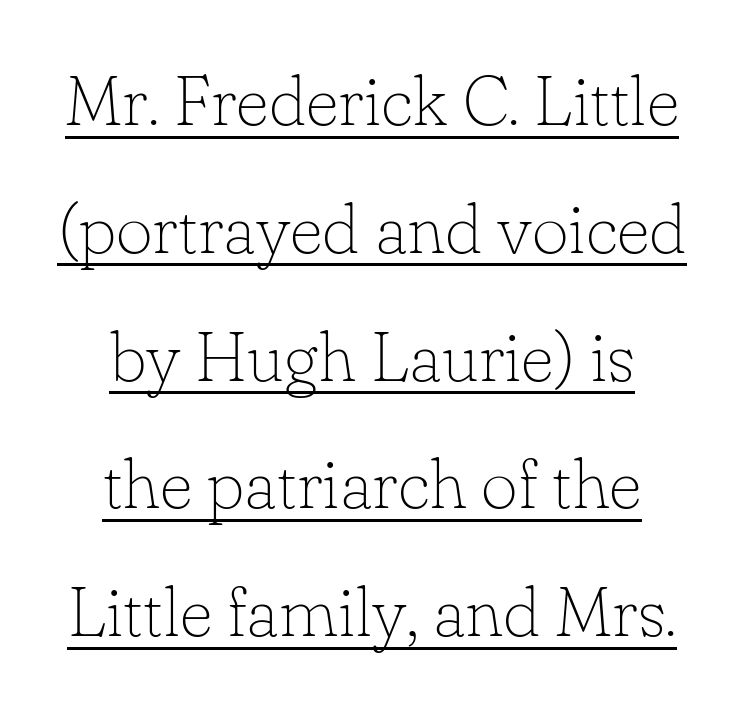
Q: Is the text bold? A: No.
Q: Is the text italic (slanted)? A: No, it is upright.
Q: Is the typeface a serif or a sans-serif typeface? A: Serif.
Q: Is the text underlined? A: Yes.
Q: How is the paragraph aligned? A: Centered.
Q: Is the spacing between letters normal or unusually wide? A: Normal.
Q: Width (condensed, normal, or wide)? A: Normal.
Q: Stroke contrast? A: Low.
Q: x-height? A: Small.
Q: Monospaced? A: No.
